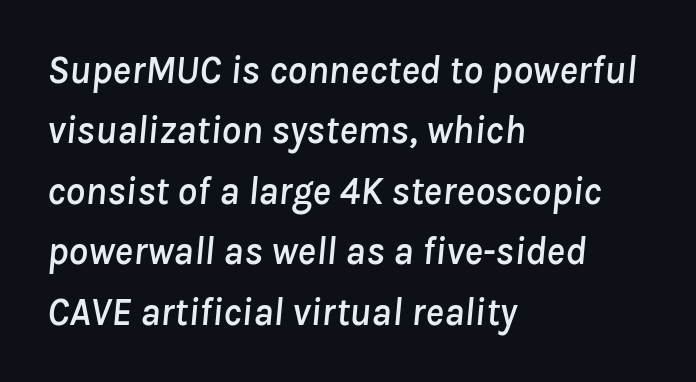
Q: Is the text italic (slanted)? A: Yes, it leans right by about 8 degrees.
Q: Is the text underlined? A: No.
Q: How is the paragraph aligned? A: Left-aligned.
Q: Is the spacing between letters normal or unusually wide? A: Normal.
Q: Is the spacing between lines tight, normal or loose? A: Normal.
Q: Width (condensed, normal, or wide)? A: Normal.
Q: Stroke contrast? A: Low.
Q: x-height? A: Medium.
Q: Monospaced? A: No.
